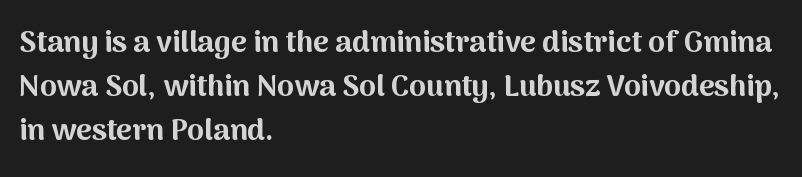
Q: Is the text bold? A: Yes.
Q: Is the text italic (slanted)? A: No, it is upright.
Q: Is the typeface a serif or a sans-serif typeface? A: Sans-serif.
Q: Is the text underlined? A: No.
Q: How is the paragraph aligned? A: Left-aligned.
Q: Is the spacing between letters normal or unusually wide? A: Normal.
Q: Is the spacing between lines tight, normal or loose? A: Normal.
Q: Width (condensed, normal, or wide)? A: Normal.
Q: Stroke contrast? A: Medium.
Q: x-height? A: Medium.
Q: Monospaced? A: No.
